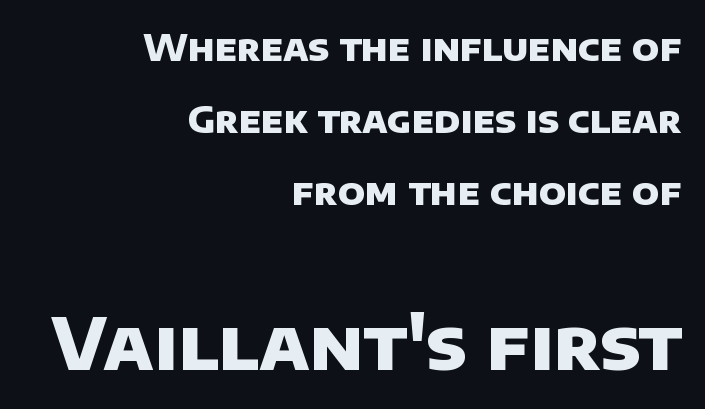
Q: Is the text bold? A: Yes.
Q: Is the typeface a serif or a sans-serif typeface? A: Sans-serif.
Q: Is the text underlined? A: No.
Q: How is the paragraph aligned? A: Right-aligned.
Q: Is the spacing between letters normal or unusually wide? A: Normal.
Q: Is the spacing between lines tight, normal or loose? A: Loose.
Q: Which block of text is set in a larger size, the first (top) or the second (bottom)? A: The second (bottom) one.
Q: Width (condensed, normal, or wide)? A: Normal.
Q: Stroke contrast? A: Low.
Q: x-height? A: Large.
Q: Monospaced? A: No.
